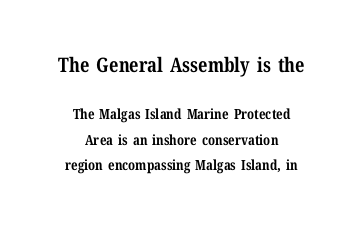
These lines stack symmetrically, like a column narrowing and widening about its center. Upright lettering throughout. The strip under each line holds only bare page. The earlier block is typeset at a bigger size than the later block. You could call the tracking neutral — neither tight nor loose. The sample has been set heavy, in full bold.
